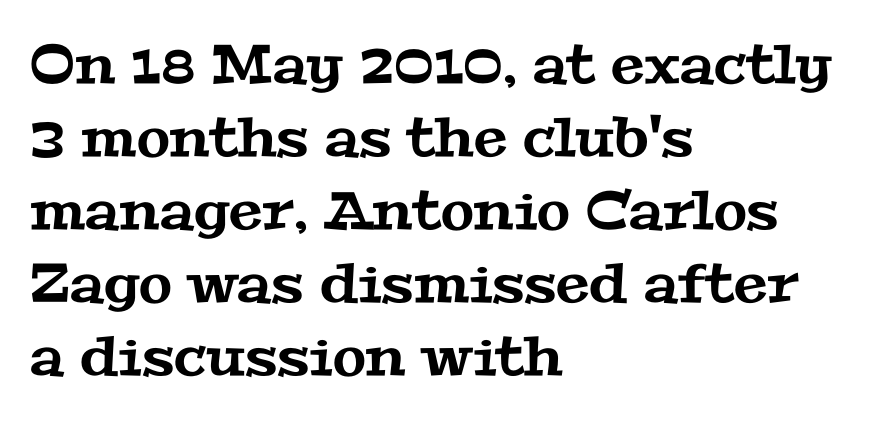
The letters sit at their default tracking, neither squeezed nor spread. The lines are quadded left. In terms of letterform style, serifs are clearly present. Note the varied advance widths — an 'i' is clearly narrower than an 'm'. The space beneath each line is pristine and unruled. Interline gaps are of average width in this sample.
